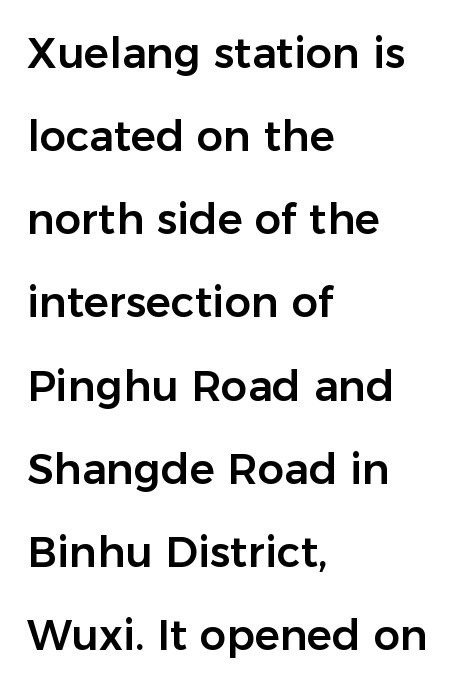
The image shows 42 px sans-serif type, upright; set left-aligned, loose line spacing (1.98x), normal letter spacing, not underlined; low stroke contrast and a medium x-height.
